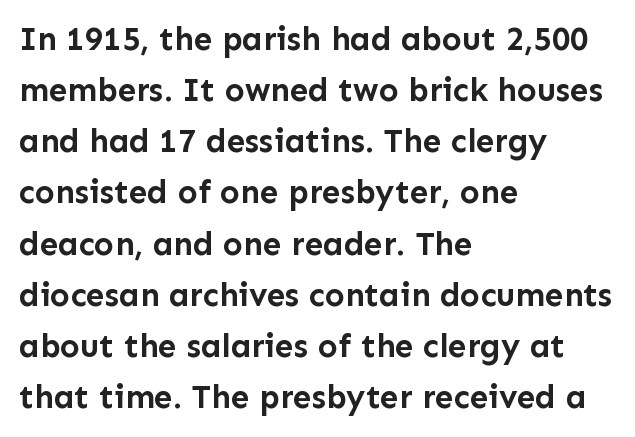
The face used here is rendered with its standard letterfit. The font family rendered here belongs to the sans-serif group. Baseline-to-baseline distance is the conventional proportion of letter height. The passage shown is typed in a proportional face where columns would drift. Plenty of ink on the page — the face is bold.
